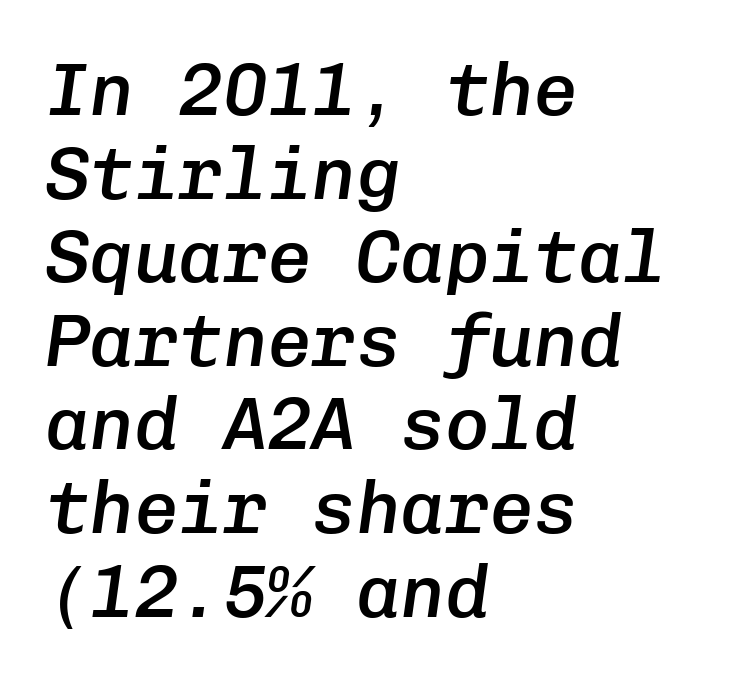
Q: Is the text bold? A: Semi-bold.
Q: Is the text italic (slanted)? A: Yes, it leans right by about 8 degrees.
Q: Is the text underlined? A: No.
Q: How is the paragraph aligned? A: Left-aligned.
Q: Is the spacing between letters normal or unusually wide? A: Normal.
Q: Is the spacing between lines tight, normal or loose? A: Tight.
Q: Width (condensed, normal, or wide)? A: Normal.
Q: Stroke contrast? A: Low.
Q: x-height? A: Medium.
Q: Monospaced? A: Yes.
